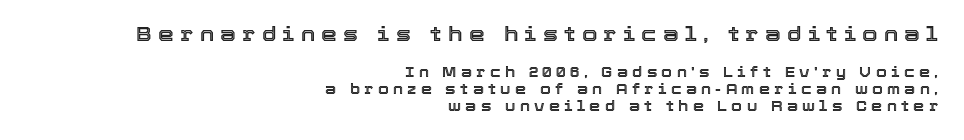
Q: Is the text italic (slanted)? A: No, it is upright.
Q: Is the text underlined? A: No.
Q: How is the paragraph aligned? A: Right-aligned.
Q: Is the spacing between letters normal or unusually wide? A: Unusually wide.
Q: Which block of text is set in a larger size, the first (top) or the second (bottom)? A: The first (top) one.
